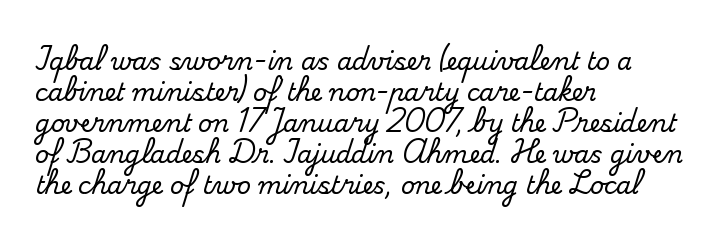
Q: Is the text italic (slanted)? A: Yes.
Q: Is the text underlined? A: No.
Q: How is the paragraph aligned? A: Left-aligned.
Q: Is the spacing between letters normal or unusually wide? A: Normal.
Q: Is the spacing between lines tight, normal or loose? A: Normal.
